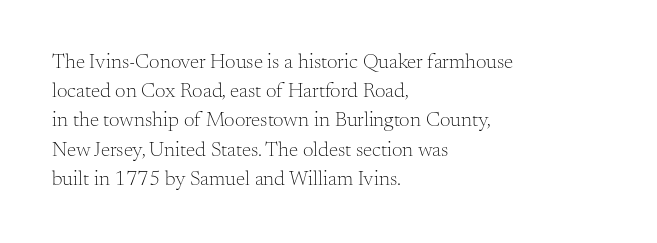
Tracking here is standard; glyphs follow each other at the usual distance. Heft: none added — not bold. These lines are set flush left with a ragged right edge. The letters stand straight up with perfectly vertical stems. Has an underline been added? It has not.
